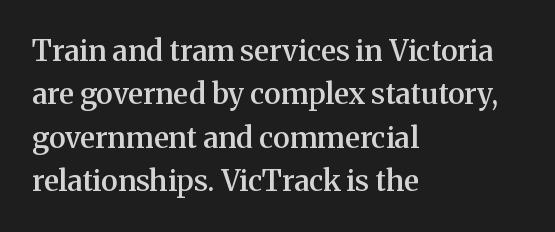
The image shows 29 px semibold serif type, upright; set left-aligned, normal line spacing (1.5x), normal letter spacing, not underlined; medium stroke contrast and a medium x-height.
